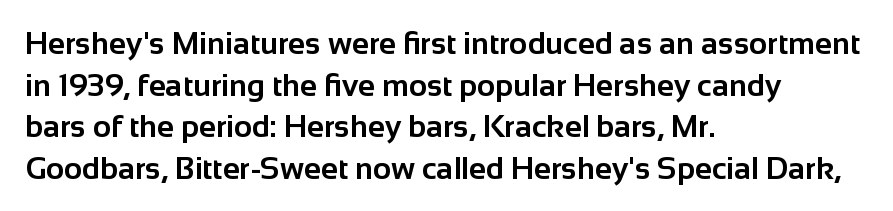
The image shows 31 px bold sans-serif type, upright; set left-aligned, normal line spacing (1.34x), normal letter spacing, not underlined; low stroke contrast and a medium x-height.
